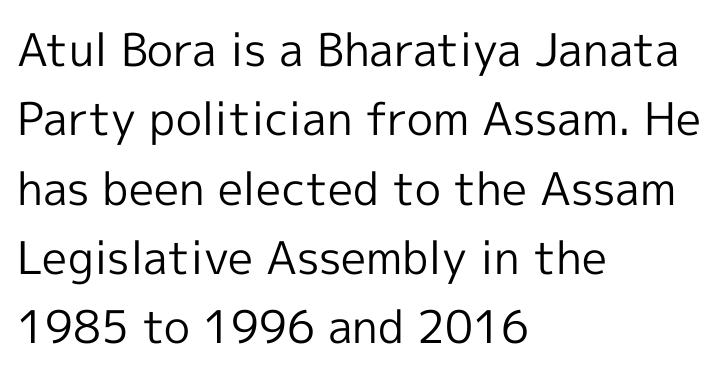
Q: Is the text bold? A: No.
Q: Is the text italic (slanted)? A: No, it is upright.
Q: Is the typeface a serif or a sans-serif typeface? A: Sans-serif.
Q: Is the text underlined? A: No.
Q: How is the paragraph aligned? A: Left-aligned.
Q: Is the spacing between letters normal or unusually wide? A: Normal.
Q: Is the spacing between lines tight, normal or loose? A: Normal.
Q: Width (condensed, normal, or wide)? A: Normal.
Q: x-height? A: Medium.
Q: Monospaced? A: No.
